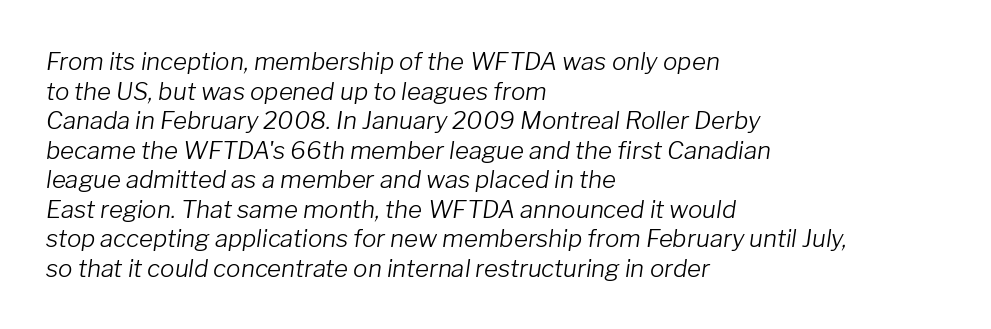
The image shows 24 px text type, italic (leaning right); set left-aligned, line spacing 1.23x, normal letter spacing, not underlined.
